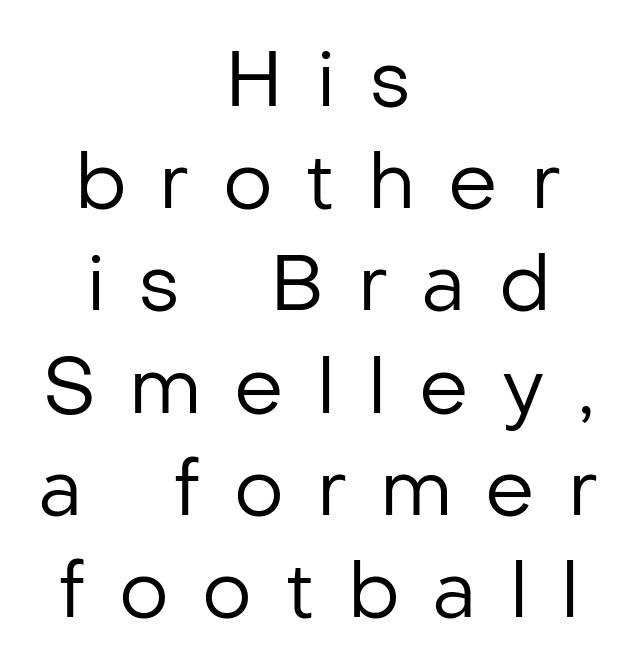
{"serif": "no", "italic": "no", "bold": "no", "weight": "regular", "width": "normal", "stroke_contrast": "low", "x_height": "medium", "monospaced": "no", "underline": "no", "align": "center", "line_spacing": "normal", "line_spacing_ratio": 1.31, "letter_spacing": "wide", "letter_spacing_em": 0.42, "glyph_px": 78}
